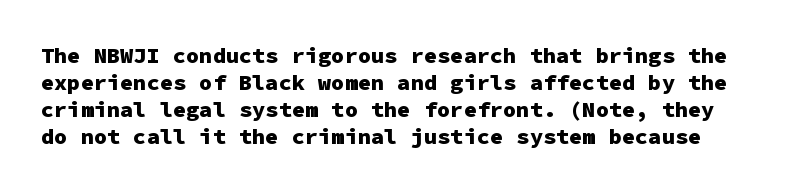
The image shows 22 px bold type, upright; set line spacing 1.22x, normal letter spacing, not underlined.
